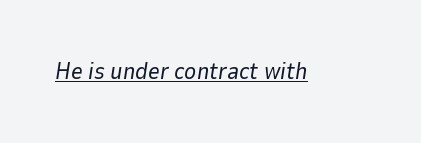
Q: Is the text bold? A: No.
Q: Is the text italic (slanted)? A: Yes, it leans right by about 9 degrees.
Q: Is the text underlined? A: Yes.
Q: Is the spacing between letters normal or unusually wide? A: Normal.
